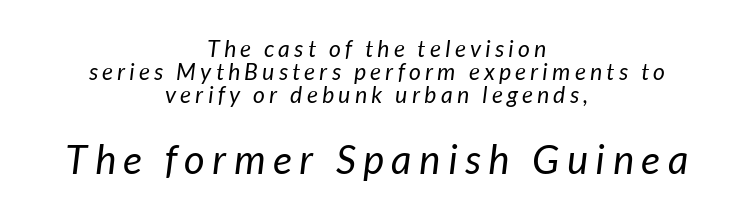
The image shows 40 px regular-weight sans-serif type; set centered, tight line spacing (1.01x), not underlined; the second (bottom) block is 1.74x larger; low stroke contrast and a medium x-height.
